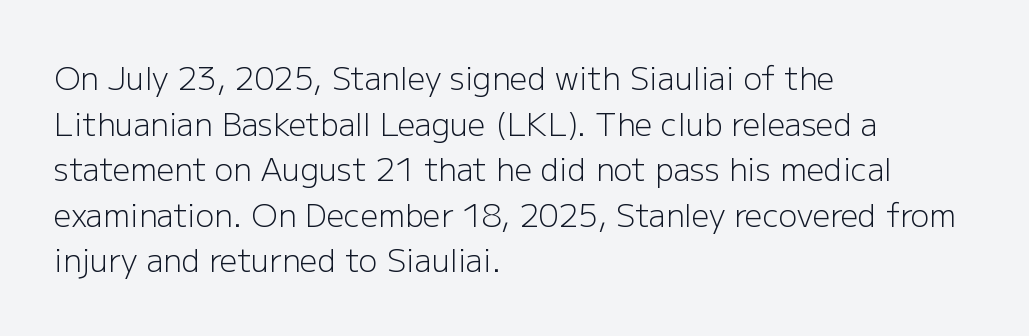
Q: Is the text bold? A: No.
Q: Is the text italic (slanted)? A: No, it is upright.
Q: Is the typeface a serif or a sans-serif typeface? A: Sans-serif.
Q: Is the text underlined? A: No.
Q: How is the paragraph aligned? A: Left-aligned.
Q: Is the spacing between letters normal or unusually wide? A: Normal.
Q: Is the spacing between lines tight, normal or loose? A: Normal.
Q: Width (condensed, normal, or wide)? A: Normal.
Q: Stroke contrast? A: Low.
Q: x-height? A: Medium.
Q: Monospaced? A: No.
